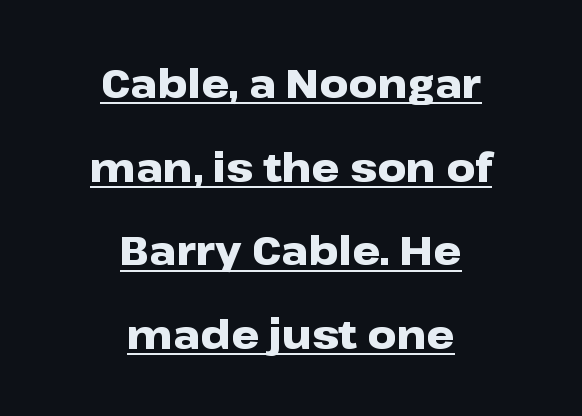
The text block is weighted toward neither margin, spreading evenly from the middle. Does the type have serifs? No, each stem ends abruptly. Each letter keeps its own natural width here, so spacing adapts to shape. Is there much room between lines? Yes — plenty of vertical air separates them. The specimen includes a rule beneath the text block's lines.
